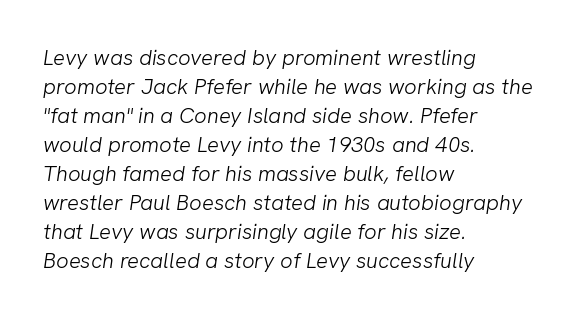
Q: Is the text bold? A: No.
Q: Is the text underlined? A: No.
Q: How is the paragraph aligned? A: Left-aligned.
Q: Is the spacing between letters normal or unusually wide? A: Normal.
Q: Is the spacing between lines tight, normal or loose? A: Normal.
